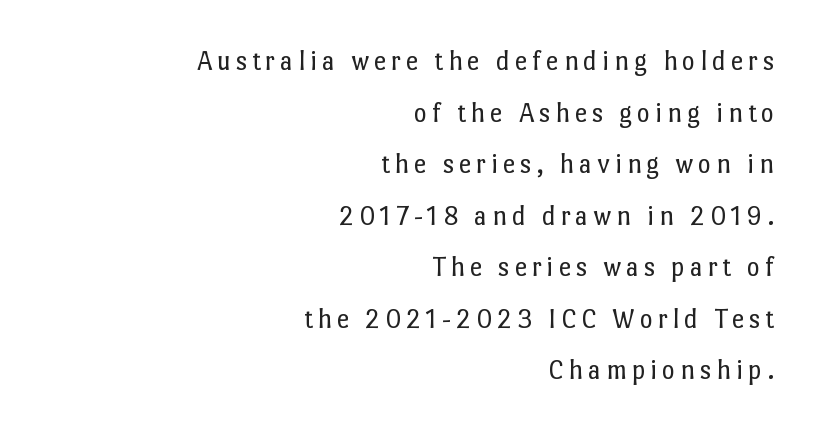
The image shows 28 px regular-weight type, upright; set right-aligned, line spacing 1.84x, not underlined; low stroke contrast and a medium x-height.
